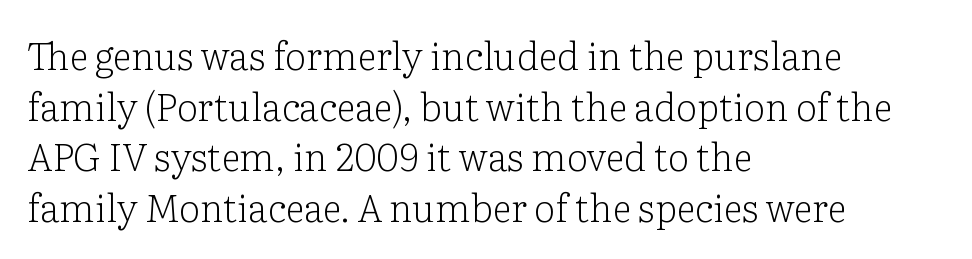
Q: Is the text bold? A: No.
Q: Is the text italic (slanted)? A: No, it is upright.
Q: Is the typeface a serif or a sans-serif typeface? A: Serif.
Q: Is the text underlined? A: No.
Q: How is the paragraph aligned? A: Left-aligned.
Q: Is the spacing between letters normal or unusually wide? A: Normal.
Q: Is the spacing between lines tight, normal or loose? A: Normal.
Q: Width (condensed, normal, or wide)? A: Normal.
Q: Stroke contrast? A: Low.
Q: x-height? A: Medium.
Q: Monospaced? A: No.
